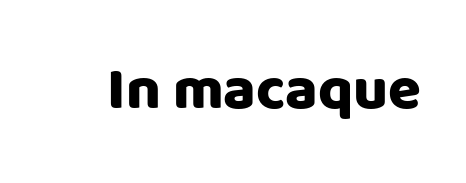
Spacing verdict: proportional, widths tailored to each character. Serifs: no, the terminals of the letterforms are clean. Between one letter and the next there's only the usual sliver of space. Has an underline been added? It has not. The lettering holds an erect, upright posture throughout.
